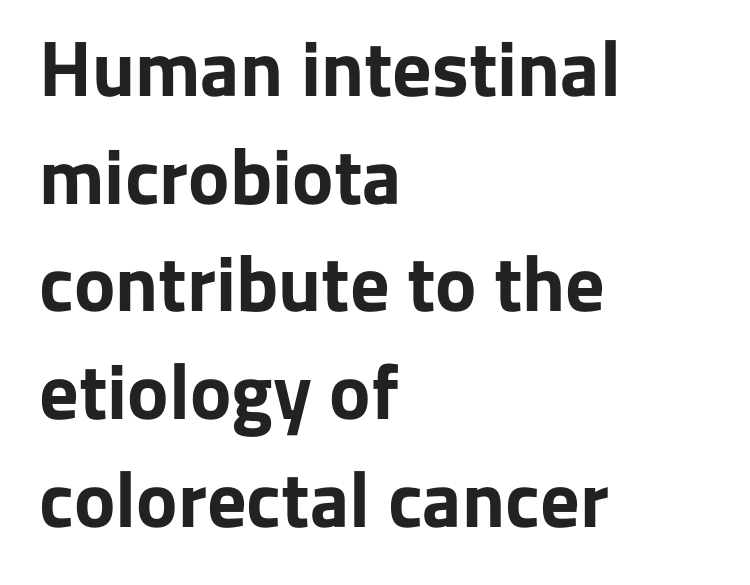
{"serif": "no", "italic": "no", "bold": "yes", "weight": "bold", "width": "normal", "stroke_contrast": "low", "x_height": "medium", "monospaced": "no", "underline": "no", "align": "left", "line_spacing": "normal", "line_spacing_ratio": 1.38, "letter_spacing": "normal", "letter_spacing_em": 0.0, "glyph_px": 78}
